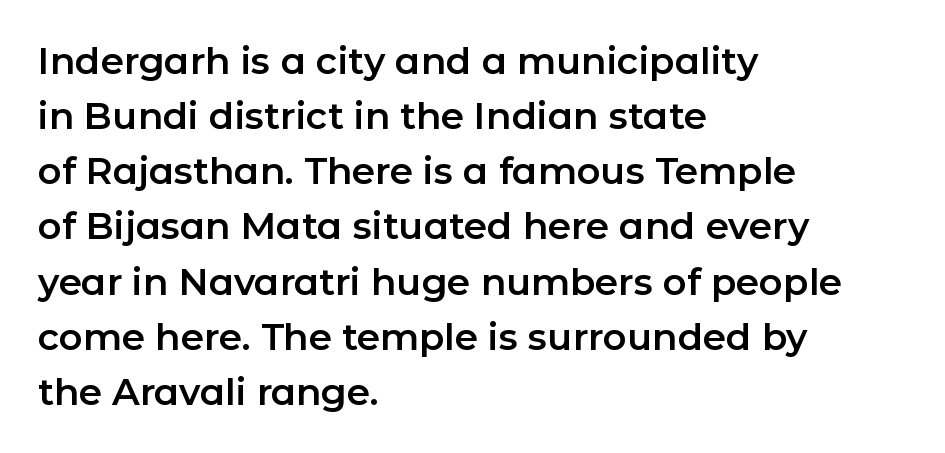
The image shows 37 px sans-serif type, upright; set left-aligned, normal line spacing (1.49x), normal letter spacing, not underlined; low stroke contrast and a medium x-height.
